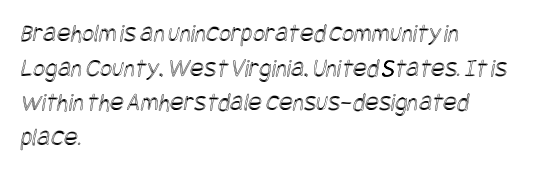
The image shows 26 px text type; set left-aligned, normal line spacing (1.33x), normal letter spacing, not underlined.
